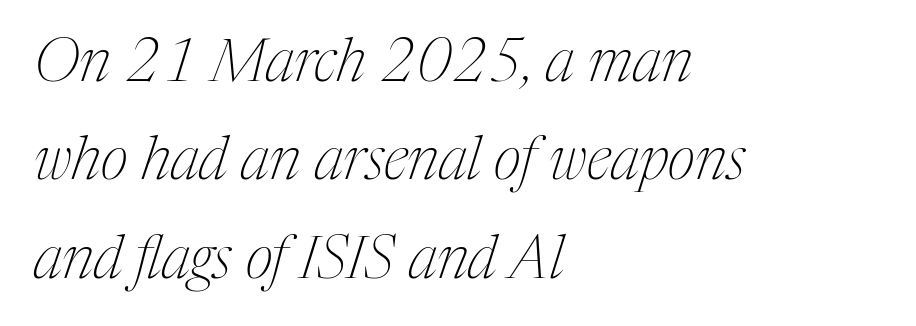
The image shows 60 px thin, condensed serif type, italic (leaning right); set left-aligned, normal line spacing (1.64x), normal letter spacing, not underlined; medium stroke contrast and a medium x-height.
